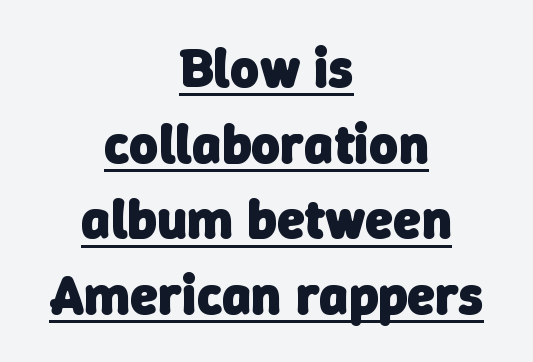
{"serif": "no", "bold": "yes", "weight": "heavy", "width": "normal", "stroke_contrast": "low", "x_height": "medium", "monospaced": "no", "underline": "yes", "align": "center", "line_spacing": "normal", "line_spacing_ratio": 1.35, "letter_spacing": "normal", "letter_spacing_em": 0.0, "glyph_px": 56}
